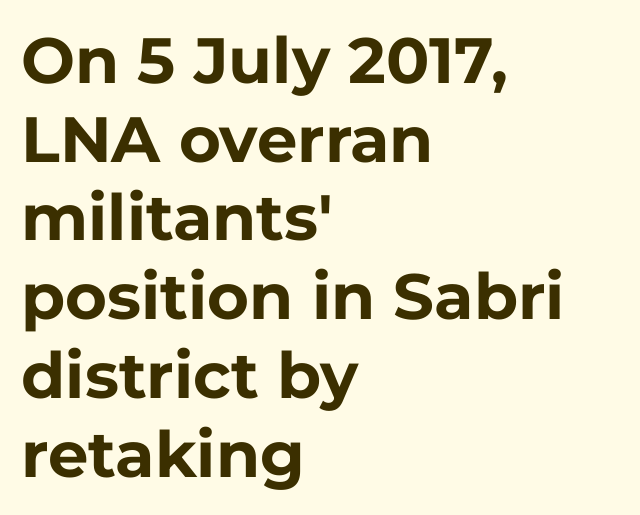
Do the characters align in a grid? No, the font is proportional. The letters stand upright; this is a roman face. Honestly, the letter spacing is just normal — you wouldn't notice it. These words are printed bold, with thick strokes throughout. The strip under each line holds only bare page. Each line starts at the same left margin while the right side varies.
